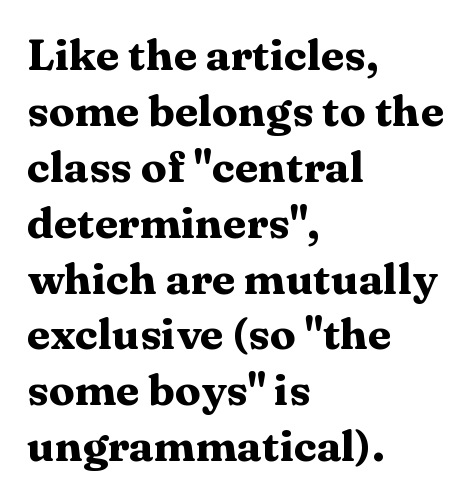
{"serif": "yes", "italic": "no", "bold": "yes", "weight": "heavy", "width": "wide", "stroke_contrast": "medium", "x_height": "medium", "monospaced": "no", "underline": "no", "align": "left", "line_spacing": "normal", "line_spacing_ratio": 1.3, "letter_spacing": "normal", "letter_spacing_em": 0.0, "glyph_px": 43}
